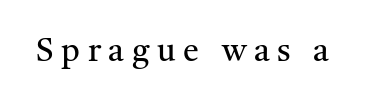
Serif or sans? Serif — the stroke terminals have little feet. Letter spacing: wide. Think standard paragraph weight, or any step lighter than that. The passage shown is typed in a proportional face where columns would drift. Each row of text sits above clean, open space. It's the straight-up-and-down kind of type.
